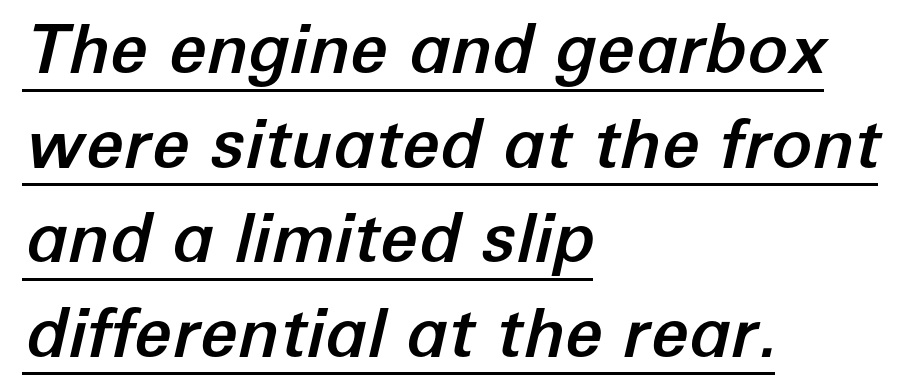
{"italic": "yes", "lean": "right", "slant_degrees": 12, "width": "normal", "stroke_contrast": "low", "x_height": "medium", "monospaced": "no", "underline": "yes", "align": "left", "line_spacing": "normal", "line_spacing_ratio": 1.39, "letter_spacing": "normal", "letter_spacing_em": 0.0, "glyph_px": 68}
